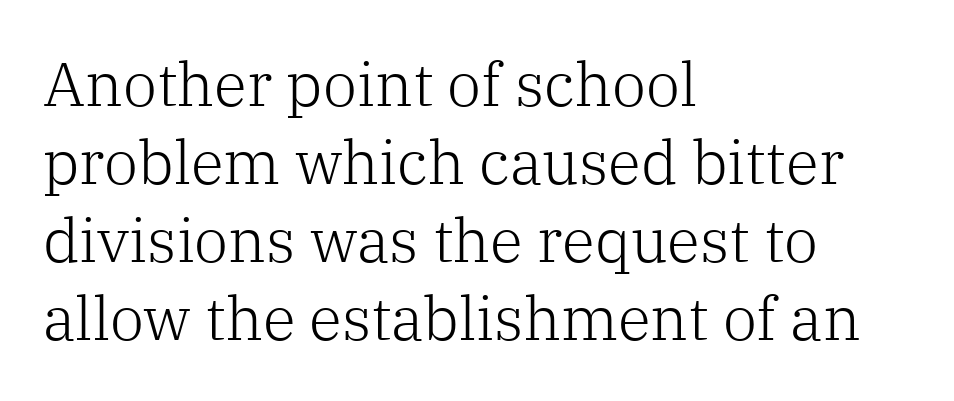
The image shows 61 px light serif type, upright; set left-aligned, normal line spacing (1.28x), normal letter spacing, not underlined; low stroke contrast and a medium x-height.
